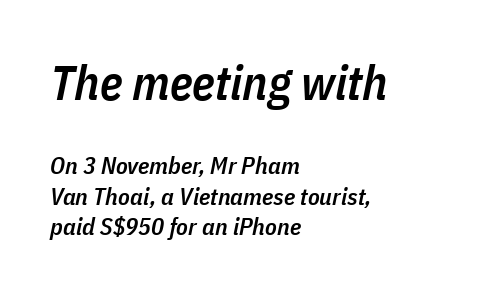
Lines of text with bare space underneath. Proportional: the letters do not fall into vertical columns. Compared with ordinary roman type, these characters are visibly tilted. Vertical spacing — default. Does the copy run flush right? No — it runs flush left.
